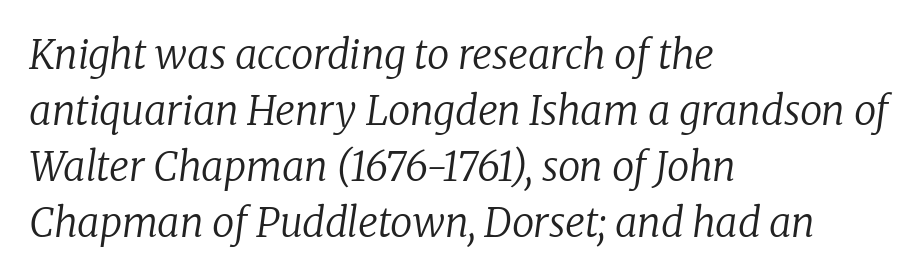
{"serif": "yes", "italic": "yes", "lean": "right", "slant_degrees": 8, "bold": "no", "weight": "regular", "width": "normal", "stroke_contrast": "low", "x_height": "medium", "monospaced": "no", "underline": "no", "align": "left", "line_spacing": "normal", "line_spacing_ratio": 1.4, "letter_spacing": "normal", "letter_spacing_em": 0.0, "glyph_px": 40}
